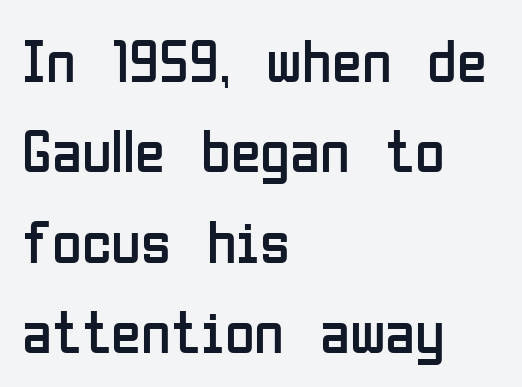
Horizontal alignment here is leftward, the default for most running prose. Between one letter and the next there's only the usual sliver of space. Underlining? Definitely not there. The cut favours lightness, reaching ordinary text weight at its darkest. Look at the bottom of the vertical strokes: they stop flat, with no serifs.
